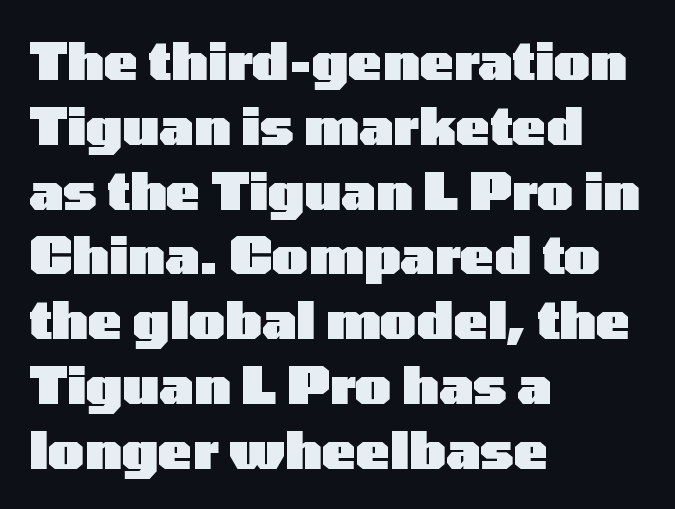
The image shows 51 px heavy, wide sans-serif type, upright; set left-aligned, normal line spacing (1.27x), normal letter spacing, not underlined; low stroke contrast and a medium x-height.
